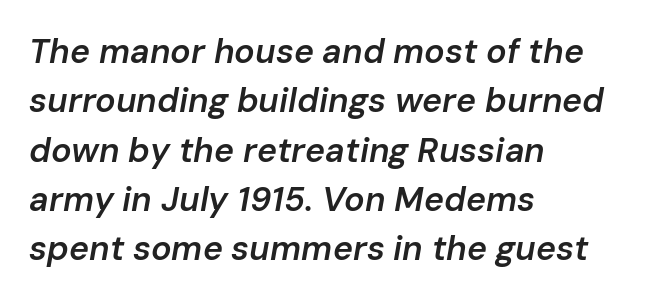
{"italic": "yes", "lean": "right", "slant_degrees": 10, "bold": "semi", "weight": "semibold", "width": "normal", "stroke_contrast": "low", "x_height": "medium", "monospaced": "no", "underline": "no", "align": "left", "line_spacing": "normal", "line_spacing_ratio": 1.45, "letter_spacing": "normal", "letter_spacing_em": 0.0, "glyph_px": 34}
